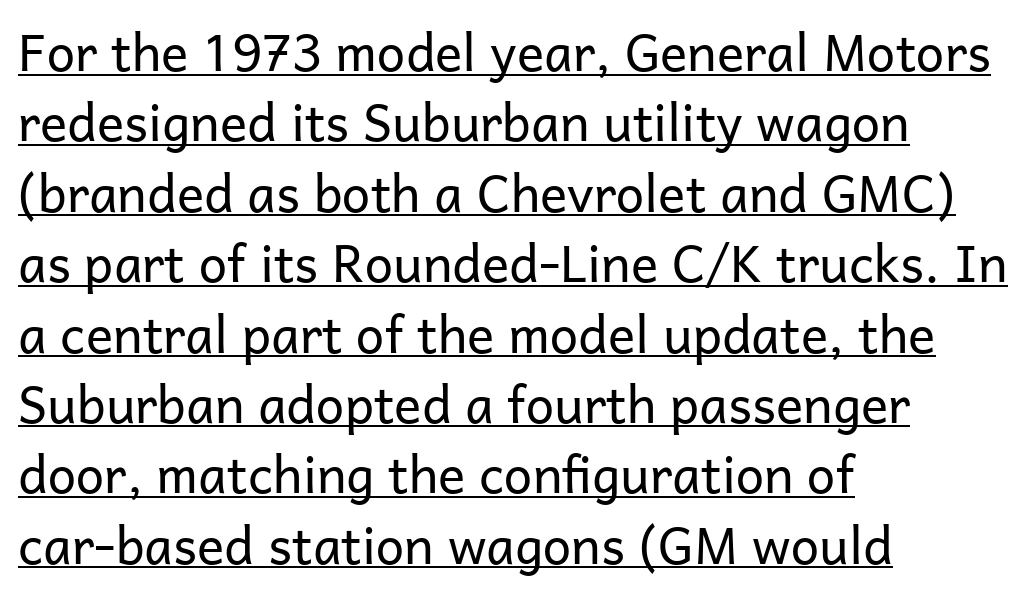
Q: Is the text bold? A: No.
Q: Is the text italic (slanted)? A: No, it is upright.
Q: Is the typeface a serif or a sans-serif typeface? A: Sans-serif.
Q: Is the text underlined? A: Yes.
Q: How is the paragraph aligned? A: Left-aligned.
Q: Is the spacing between letters normal or unusually wide? A: Normal.
Q: Is the spacing between lines tight, normal or loose? A: Normal.
Q: Width (condensed, normal, or wide)? A: Normal.
Q: Stroke contrast? A: Low.
Q: x-height? A: Medium.
Q: Monospaced? A: No.
